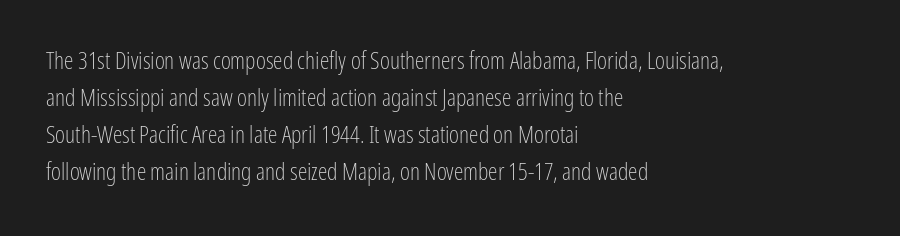
Q: Is the text bold? A: No.
Q: Is the text italic (slanted)? A: No, it is upright.
Q: Is the text underlined? A: No.
Q: How is the paragraph aligned? A: Left-aligned.
Q: Is the spacing between letters normal or unusually wide? A: Normal.
Q: Is the spacing between lines tight, normal or loose? A: Normal.
